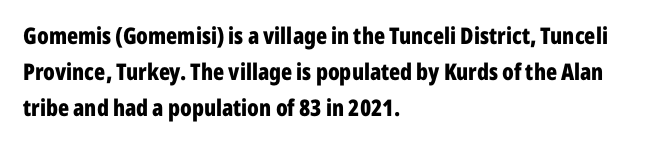
The image shows 23 px bold type, upright; set left-aligned, normal line spacing (1.57x), normal letter spacing, not underlined.
